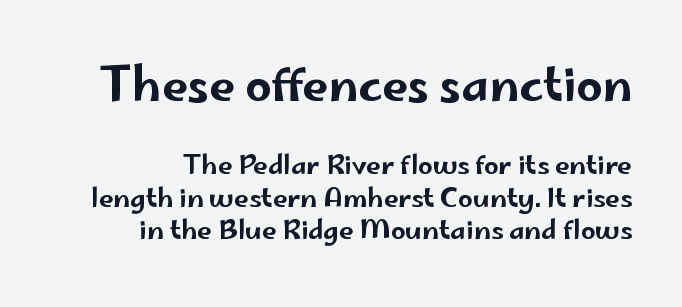
Q: Is the text italic (slanted)? A: No, it is upright.
Q: Is the typeface a serif or a sans-serif typeface? A: Sans-serif.
Q: Is the text underlined? A: No.
Q: How is the paragraph aligned? A: Right-aligned.
Q: Is the spacing between letters normal or unusually wide? A: Normal.
Q: Is the spacing between lines tight, normal or loose? A: Normal.
Q: Which block of text is set in a larger size, the first (top) or the second (bottom)? A: The first (top) one.
Q: Width (condensed, normal, or wide)? A: Wide.
Q: Stroke contrast? A: Low.
Q: x-height? A: Small.
Q: Monospaced? A: No.
